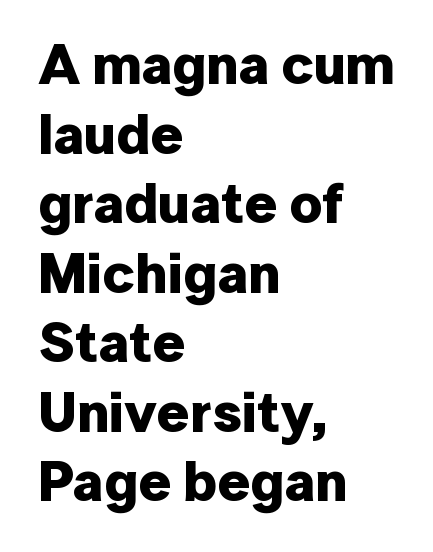
The image shows 57 px bold sans-serif type, upright; set left-aligned, line spacing 1.22x, normal letter spacing, not underlined; low stroke contrast and a medium x-height.
